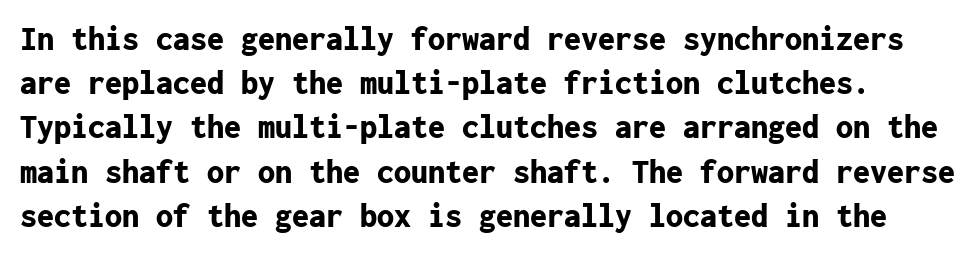
Anything drawn beneath the words? Only blank space. The letters march in equal steps, a hallmark of fixed-pitch type. This sample keeps an unexceptional amount of space between lines. Look at the tracking — it's just the regular setting, nothing added. You can tell it's not italic because the verticals are truly vertical.
